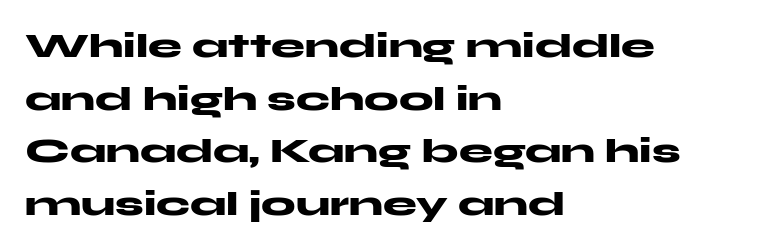
The image shows 34 px heavy, wide sans-serif type, upright; set left-aligned, normal line spacing (1.55x), normal letter spacing, not underlined; medium stroke contrast and a medium x-height.
